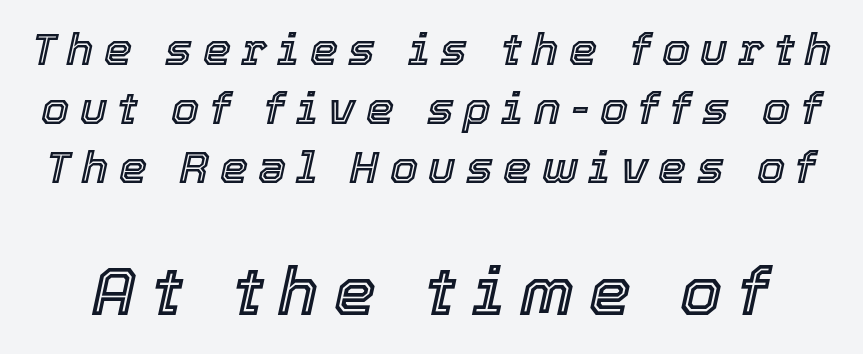
Q: Is the text italic (slanted)? A: Yes, it leans right by about 12 degrees.
Q: Is the text underlined? A: No.
Q: Is the spacing between letters normal or unusually wide? A: Unusually wide.
Q: Is the spacing between lines tight, normal or loose? A: Normal.
Q: Which block of text is set in a larger size, the first (top) or the second (bottom)? A: The second (bottom) one.
Q: Width (condensed, normal, or wide)? A: Normal.
Q: x-height? A: Medium.
Q: Monospaced? A: No.
